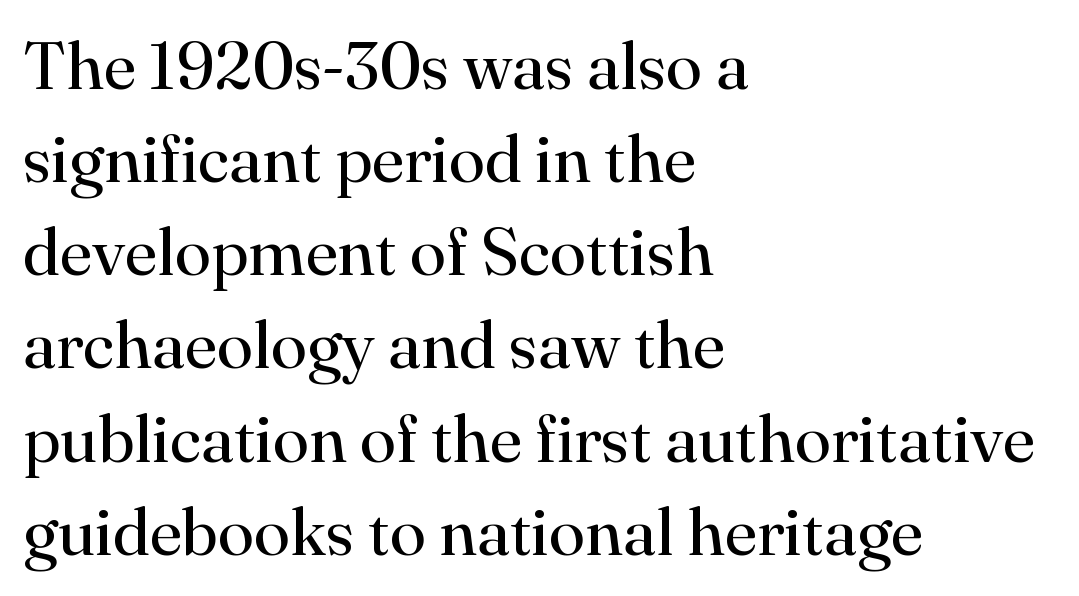
Q: Is the text bold? A: No.
Q: Is the text italic (slanted)? A: No, it is upright.
Q: Is the typeface a serif or a sans-serif typeface? A: Serif.
Q: Is the text underlined? A: No.
Q: How is the paragraph aligned? A: Left-aligned.
Q: Is the spacing between letters normal or unusually wide? A: Normal.
Q: Is the spacing between lines tight, normal or loose? A: Normal.
Q: Width (condensed, normal, or wide)? A: Normal.
Q: Stroke contrast? A: High.
Q: x-height? A: Small.
Q: Monospaced? A: No.
